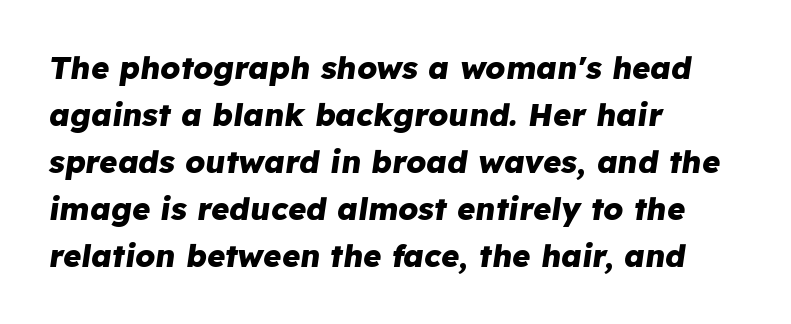
{"italic": "yes", "lean": "right", "slant_degrees": 8, "bold": "yes", "weight": "heavy", "width": "normal", "stroke_contrast": "low", "x_height": "medium", "monospaced": "no", "underline": "no", "align": "left", "line_spacing": "normal", "line_spacing_ratio": 1.52, "letter_spacing": "normal", "letter_spacing_em": 0.0, "glyph_px": 31}
